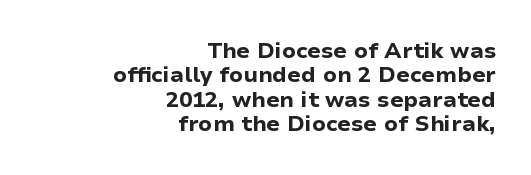
The image shows 22 px bold type, upright; set right-aligned, tight line spacing (1.11x), normal letter spacing, not underlined.
